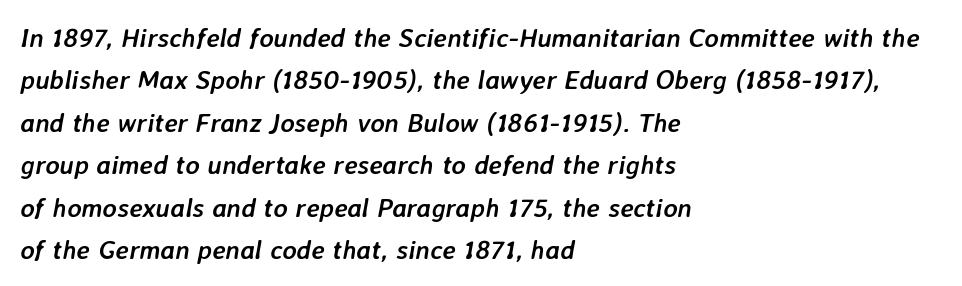
The image shows 27 px bold type, italic (leaning right); set left-aligned, normal line spacing (1.57x), normal letter spacing, not underlined.
